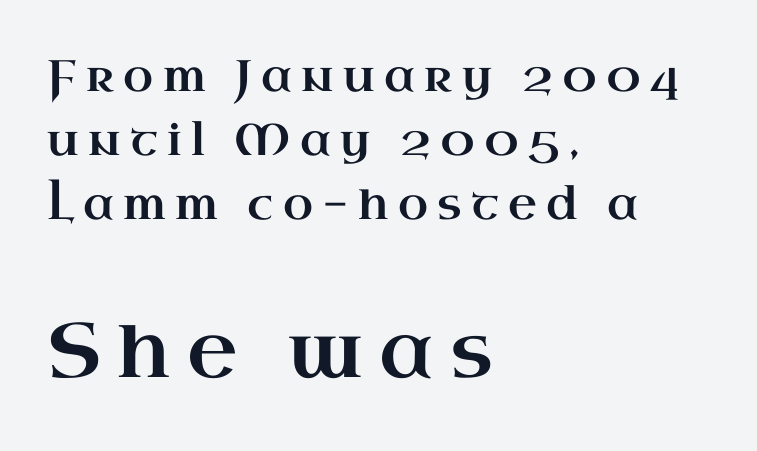
The image shows 77 px wide serif type, upright; set left-aligned, normal line spacing (1.46x), unusually wide letter spacing (+0.21 em), not underlined; the second (bottom) block is 1.75x larger; high stroke contrast and a small x-height.
